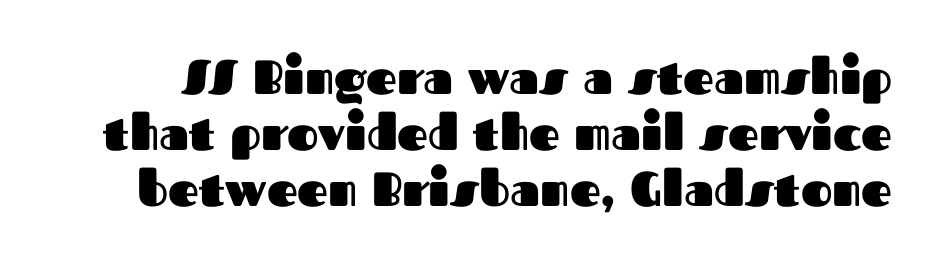
Unlike a traditional serif, this face leaves its strokes unadorned. The axis of the letterforms is exactly vertical. The strokes are fattened all the way to bold. Nothing unusual about the tracking: characters are spaced as the font intends. Note the varied advance widths — an 'i' is clearly narrower than an 'm'. Nobody drew a line under any word here.
